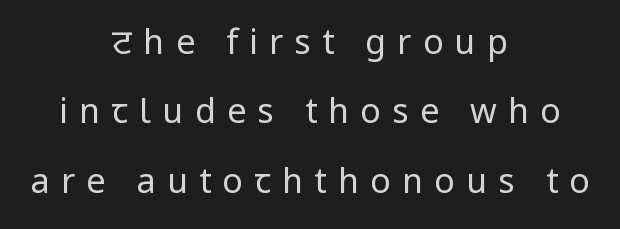
The image shows 34 px regular-weight sans-serif type, upright; set centered, loose line spacing (2.04x), unusually wide letter spacing (+0.33 em), not underlined; low stroke contrast and a medium x-height.
